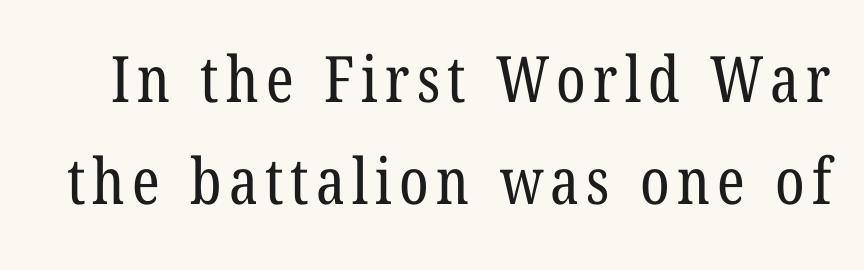
The image shows 64 px regular-weight, condensed serif type; set normal line spacing (1.6x), not underlined; low stroke contrast and a medium x-height.
